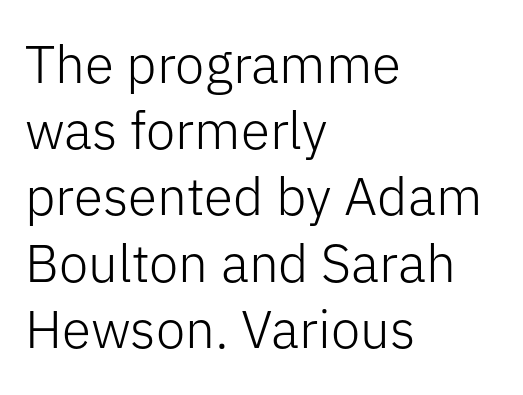
Q: Is the text bold? A: No.
Q: Is the text italic (slanted)? A: No, it is upright.
Q: Is the typeface a serif or a sans-serif typeface? A: Sans-serif.
Q: Is the text underlined? A: No.
Q: How is the paragraph aligned? A: Left-aligned.
Q: Is the spacing between letters normal or unusually wide? A: Normal.
Q: Is the spacing between lines tight, normal or loose? A: Normal.
Q: Width (condensed, normal, or wide)? A: Normal.
Q: Stroke contrast? A: Low.
Q: x-height? A: Medium.
Q: Monospaced? A: No.
